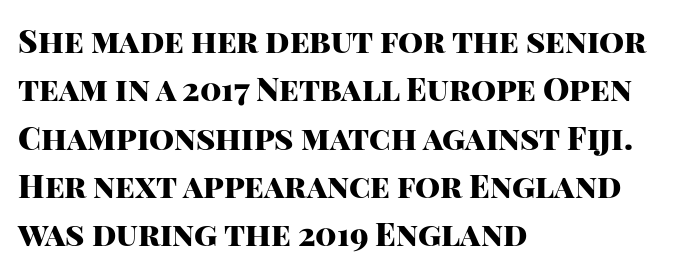
{"serif": "no", "italic": "no", "bold": "yes", "weight": "heavy", "width": "normal", "stroke_contrast": "high", "x_height": "large", "monospaced": "no", "underline": "no", "align": "left", "line_spacing": "normal", "line_spacing_ratio": 1.51, "letter_spacing": "normal", "letter_spacing_em": 0.0, "glyph_px": 32}
